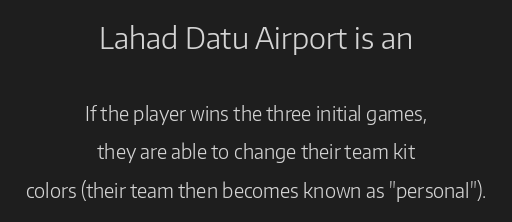
{"serif": "no", "italic": "no", "bold": "no", "weight": "light", "width": "normal", "stroke_contrast": "low", "x_height": "medium", "monospaced": "no", "underline": "no", "align": "center", "line_spacing": "loose", "line_spacing_ratio": 2.02, "letter_spacing": "normal", "letter_spacing_em": 0.0, "larger_block": "first", "size_ratio": 1.53, "glyph_px": 29}
